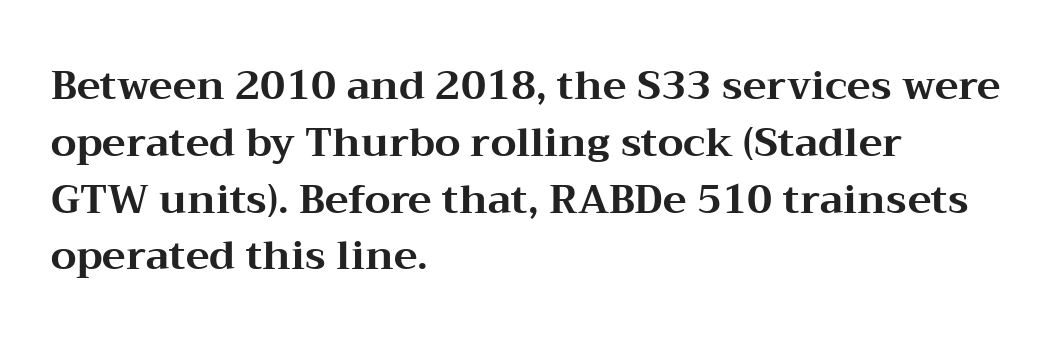
All the whitespace from short lines collects on the right. Glyph-to-glyph distance matches everyday printed text. Line spacing here is normal. This is heavy type, rendered in bold.
